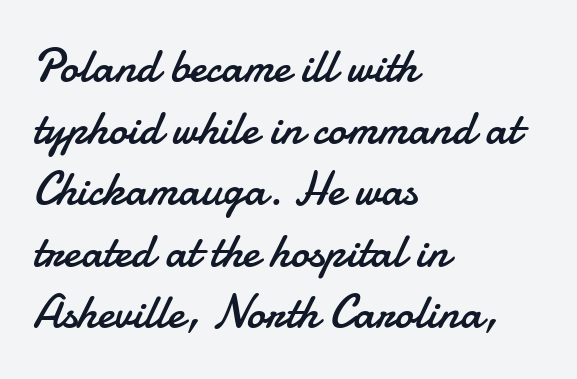
{"serif": "no", "bold": "no", "weight": "regular", "width": "normal", "stroke_contrast": "low", "x_height": "small", "monospaced": "no", "underline": "no", "align": "left", "line_spacing": "normal", "line_spacing_ratio": 1.31, "letter_spacing": "normal", "letter_spacing_em": 0.0, "glyph_px": 47}
